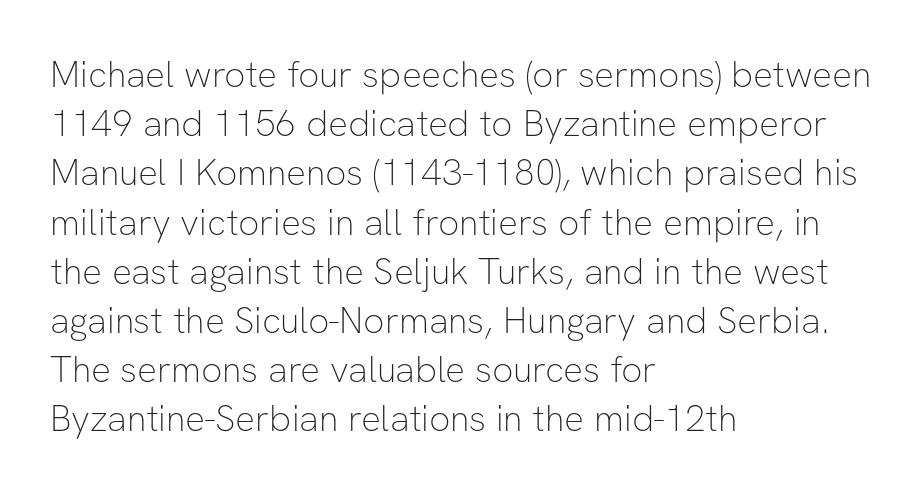
Think of a printed novel: that variable character pitch is what you see here. Honestly, the row spacing looks completely unremarkable. The specimen reads as upright at a glance. Nobody drew a line under any word here.
